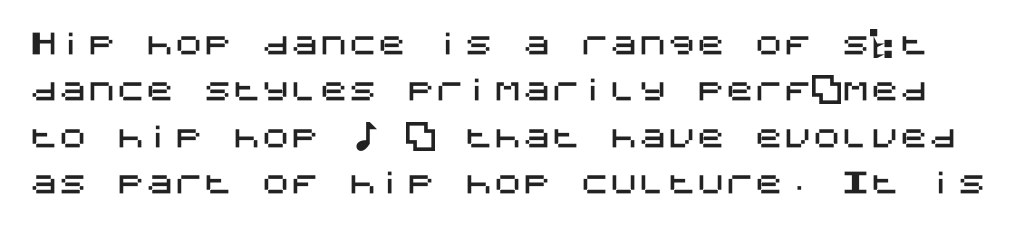
This rendering leaves character spacing at its baseline value. Ordinary non-slanted type is in use. Letterform terminals end flat and unadorned throughout the passage. One glance says typical: line gaps are just what's usual. A clean baseline with only descenders dipping below it.
